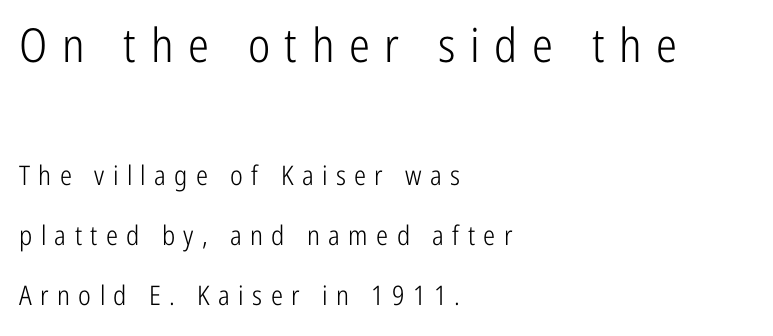
The image shows 47 px light, condensed sans-serif type, upright; set left-aligned, loose line spacing (2.21x), unusually wide letter spacing (+0.31 em), not underlined; the first (top) block is 1.74x larger; low stroke contrast and a medium x-height.
